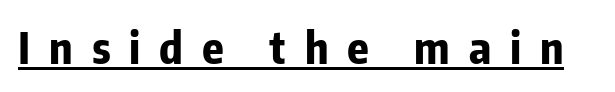
Q: Is the text bold? A: Yes.
Q: Is the text italic (slanted)? A: No, it is upright.
Q: Is the typeface a serif or a sans-serif typeface? A: Sans-serif.
Q: Is the text underlined? A: Yes.
Q: Is the spacing between letters normal or unusually wide? A: Unusually wide.
Q: Width (condensed, normal, or wide)? A: Condensed.
Q: Stroke contrast? A: Low.
Q: x-height? A: Medium.
Q: Monospaced? A: No.
